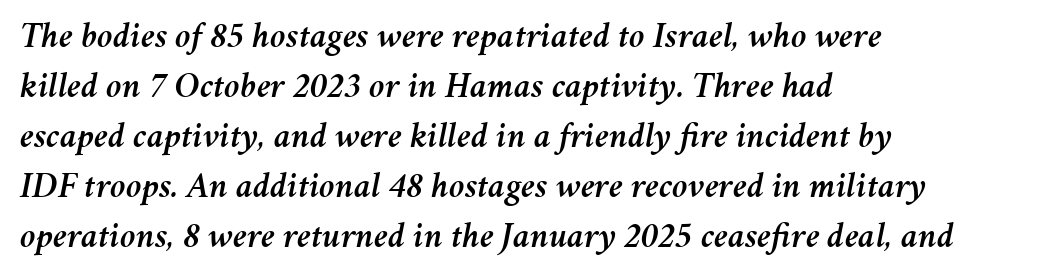
Q: Is the text italic (slanted)? A: Yes, it leans right by about 11 degrees.
Q: Is the text underlined? A: No.
Q: How is the paragraph aligned? A: Left-aligned.
Q: Is the spacing between letters normal or unusually wide? A: Normal.
Q: Is the spacing between lines tight, normal or loose? A: Normal.
Q: Width (condensed, normal, or wide)? A: Normal.
Q: Stroke contrast? A: Medium.
Q: x-height? A: Medium.
Q: Monospaced? A: No.
